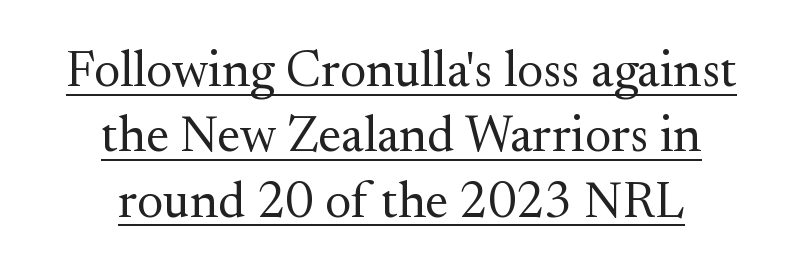
A roman cut, with each character standing at attention. The weight would be labelled regular, book, light, or lighter still. Think of a printed novel: that variable character pitch is what you see here. Short and long lines alike share a common midpoint. Type style note: has serifs.
